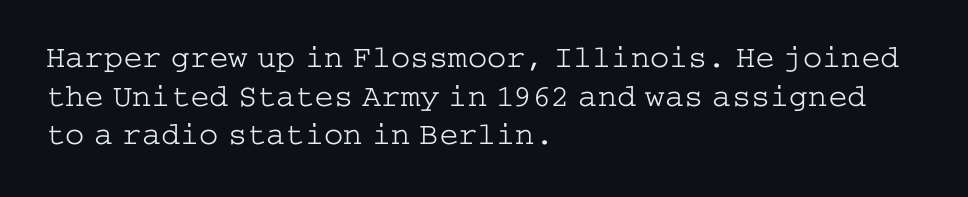
The image shows 32 px light, wide serif type, upright; set left-aligned, line spacing 1.21x, normal letter spacing, not underlined; low stroke contrast and a medium x-height.
